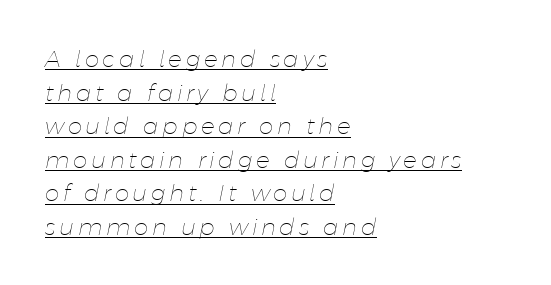
Q: Is the text bold? A: No.
Q: Is the text italic (slanted)? A: Yes, it leans right by about 11 degrees.
Q: Is the text underlined? A: Yes.
Q: How is the paragraph aligned? A: Left-aligned.
Q: Is the spacing between lines tight, normal or loose? A: Normal.
